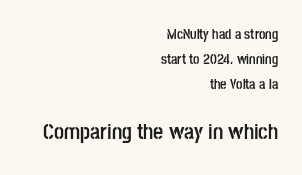
The image shows 22 px bold type, upright; set right-aligned, line spacing 1.78x, normal letter spacing, not underlined; the second (bottom) block is 1.57x larger.
